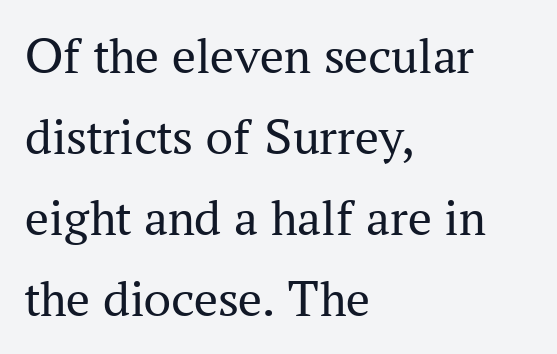
{"serif": "yes", "italic": "no", "bold": "no", "weight": "regular", "width": "normal", "stroke_contrast": "medium", "x_height": "medium", "monospaced": "no", "underline": "no", "align": "left", "line_spacing": "normal", "line_spacing_ratio": 1.53, "letter_spacing": "normal", "letter_spacing_em": 0.0, "glyph_px": 53}
